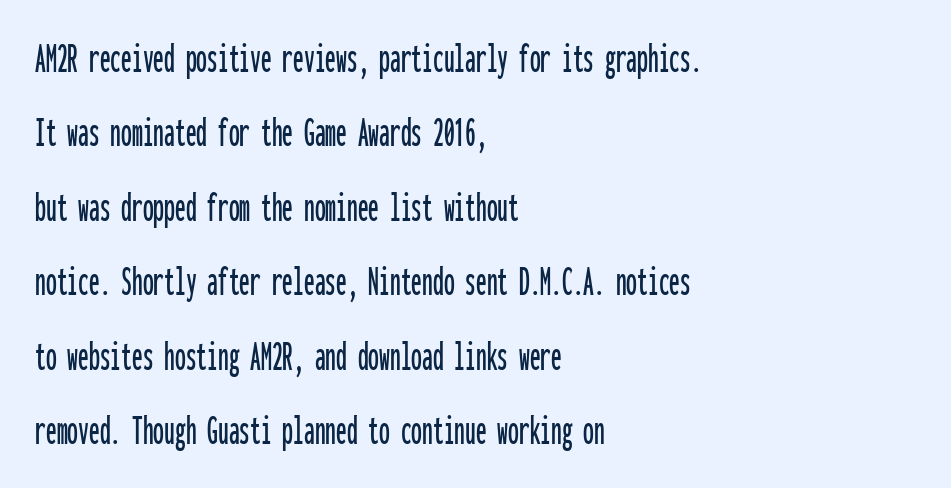
Q: Is the text italic (slanted)? A: No, it is upright.
Q: Is the typeface a serif or a sans-serif typeface? A: Sans-serif.
Q: Is the text underlined? A: No.
Q: How is the paragraph aligned? A: Left-aligned.
Q: Is the spacing between letters normal or unusually wide? A: Normal.
Q: Width (condensed, normal, or wide)? A: Condensed.
Q: Stroke contrast? A: Low.
Q: x-height? A: Medium.
Q: Monospaced? A: Yes.
